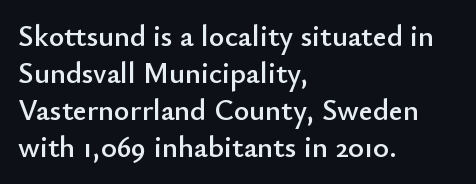
Do the letters lean? They stand straight. Nope, no serifs anywhere on these letters. Do the characters align in a grid? No, the font is proportional. The string is rendered with underlining switched off. Look at the tracking — it's just the regular setting, nothing added. One-word summary of the alignment: left.
